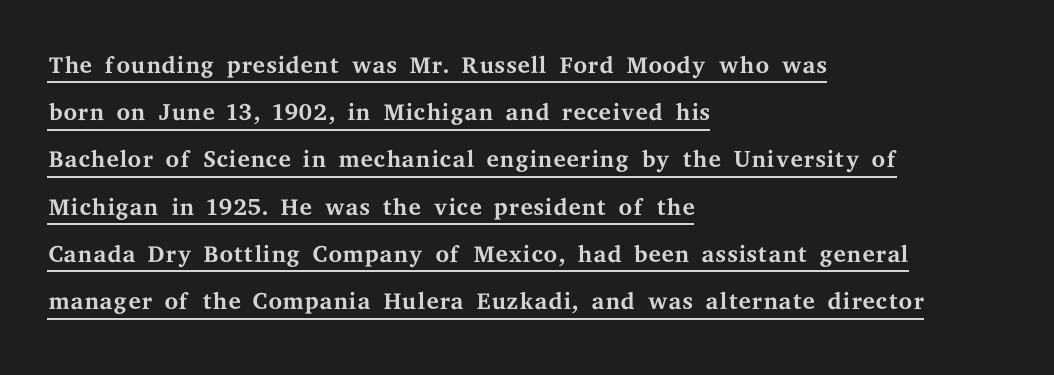
Q: Is the text bold? A: No.
Q: Is the text italic (slanted)? A: No, it is upright.
Q: Is the typeface a serif or a sans-serif typeface? A: Serif.
Q: Is the text underlined? A: Yes.
Q: How is the paragraph aligned? A: Left-aligned.
Q: Is the spacing between letters normal or unusually wide? A: Normal.
Q: Is the spacing between lines tight, normal or loose? A: Normal.
Q: Width (condensed, normal, or wide)? A: Wide.
Q: Stroke contrast? A: Medium.
Q: x-height? A: Medium.
Q: Monospaced? A: No.
